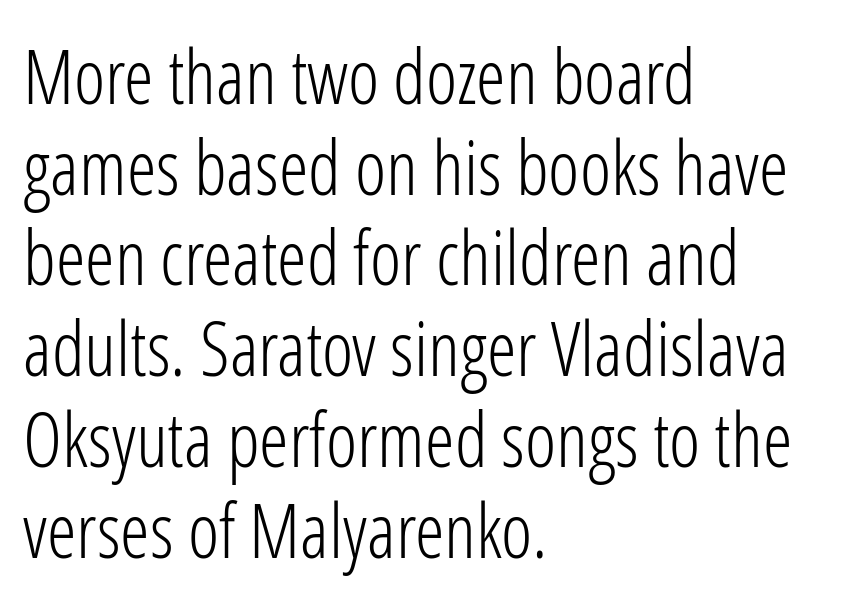
Q: Is the text bold? A: No.
Q: Is the text italic (slanted)? A: No, it is upright.
Q: Is the typeface a serif or a sans-serif typeface? A: Sans-serif.
Q: Is the text underlined? A: No.
Q: How is the paragraph aligned? A: Left-aligned.
Q: Is the spacing between letters normal or unusually wide? A: Normal.
Q: Width (condensed, normal, or wide)? A: Condensed.
Q: Stroke contrast? A: Low.
Q: x-height? A: Medium.
Q: Monospaced? A: No.
